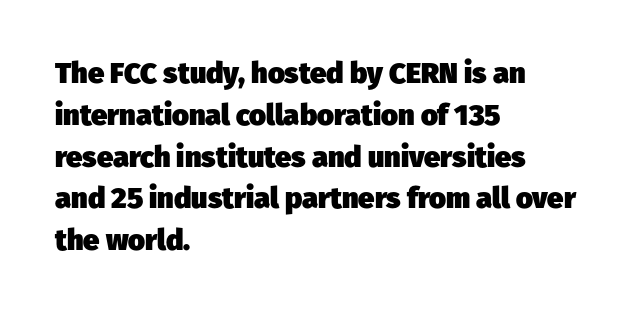
Q: Is the text bold? A: Yes.
Q: Is the typeface a serif or a sans-serif typeface? A: Sans-serif.
Q: Is the text underlined? A: No.
Q: How is the paragraph aligned? A: Left-aligned.
Q: Is the spacing between letters normal or unusually wide? A: Normal.
Q: Is the spacing between lines tight, normal or loose? A: Normal.
Q: Width (condensed, normal, or wide)? A: Normal.
Q: Stroke contrast? A: Low.
Q: x-height? A: Medium.
Q: Monospaced? A: No.
